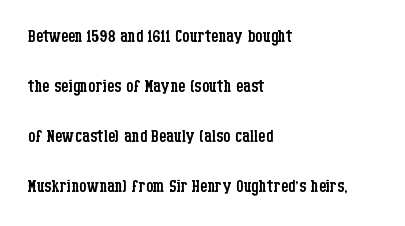
No italicization has been applied; the sample stays upright. The setting favours the left margin, as ordinary paragraphs usually do. The glyphs are unaccompanied by any horizontal stroke below them. Regarding leading, the lines here are spaced well apart. Here the glyphs are tracked normally, forming tight word shapes. Bold? No — there's no thickening of the strokes.
